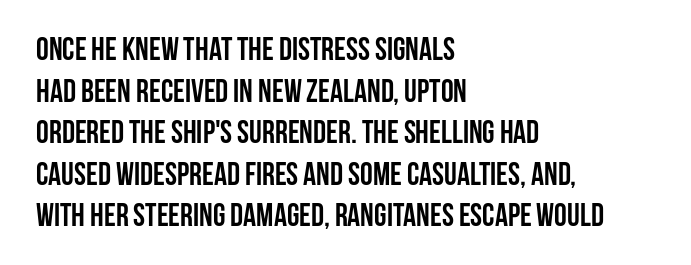
The image shows 32 px semibold, condensed sans-serif type, upright; set left-aligned, normal line spacing (1.3x), normal letter spacing, not underlined; low stroke contrast and a large x-height.
